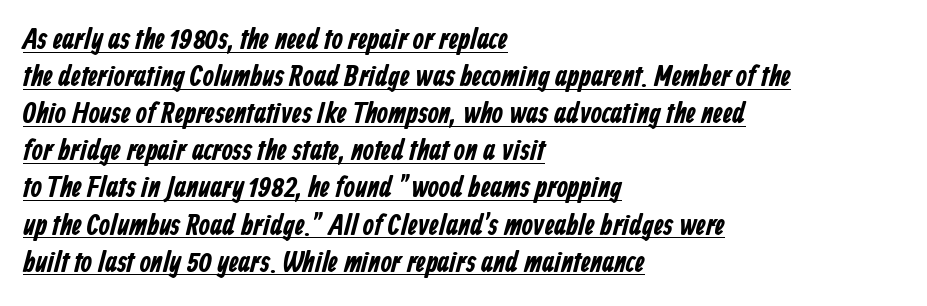
The line-height multiplier appears to be the usual default. A typesetter would call this zero additional tracking. Serif or sans? Sans — the stroke terminals are bare. A typographer would call this underscored text.
